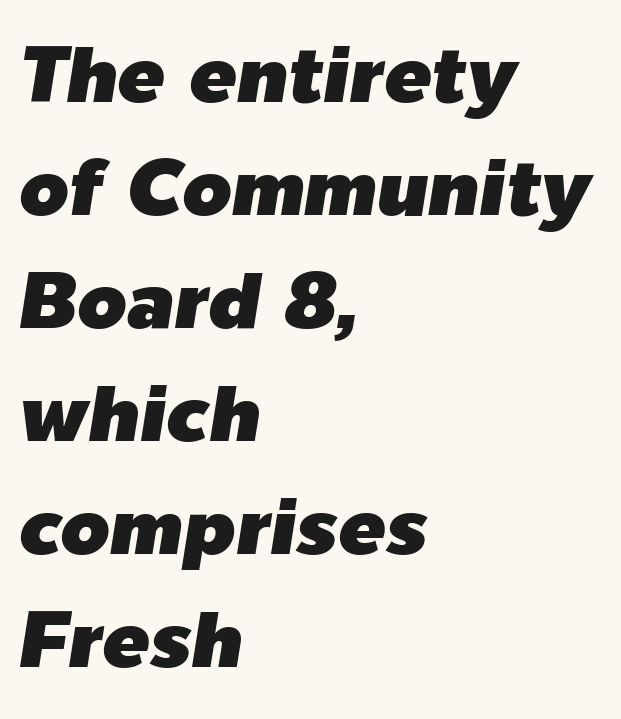
The image shows 79 px text type, italic (leaning right); set left-aligned, normal line spacing (1.43x), normal letter spacing, not underlined; low stroke contrast and a medium x-height.
